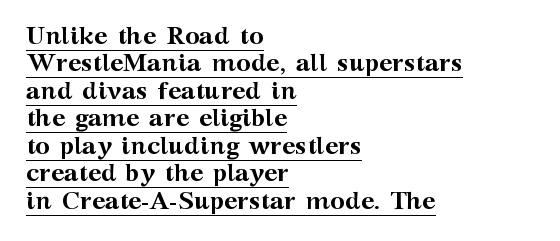
A typesetter would call this leading minimal, almost set solid. The type sits square on the baseline with zero lean. Between one letter and the next there's only the usual sliver of space. Casual observation: everything's shoved over to the left.
